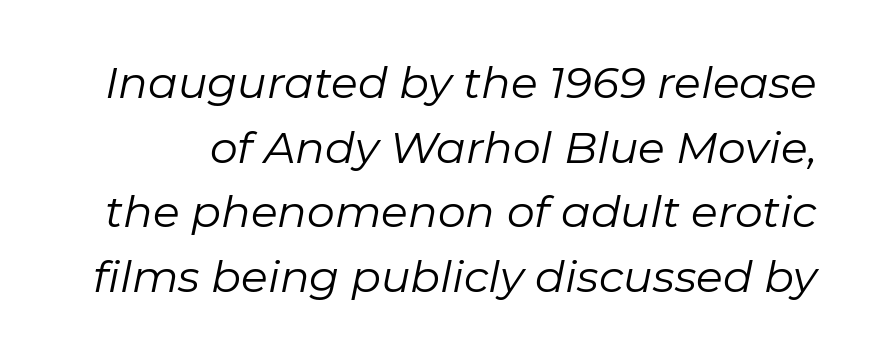
{"italic": "yes", "lean": "right", "slant_degrees": 11, "bold": "no", "weight": "regular", "width": "normal", "stroke_contrast": "low", "x_height": "medium", "monospaced": "no", "underline": "no", "line_spacing": "normal", "line_spacing_ratio": 1.47, "letter_spacing": "normal", "letter_spacing_em": 0.0, "glyph_px": 44}
